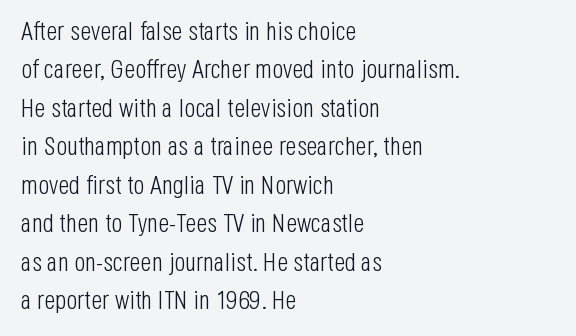
Q: Is the text bold? A: No.
Q: Is the text italic (slanted)? A: No, it is upright.
Q: Is the text underlined? A: No.
Q: How is the paragraph aligned? A: Left-aligned.
Q: Is the spacing between letters normal or unusually wide? A: Normal.
Q: Is the spacing between lines tight, normal or loose? A: Normal.
